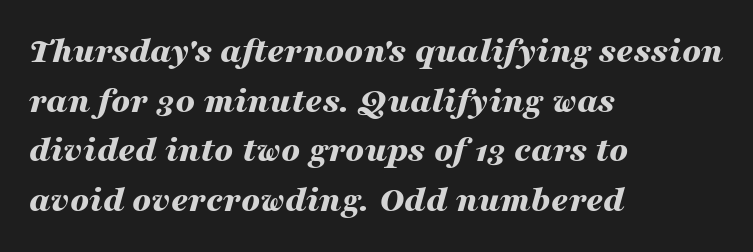
Q: Is the text bold? A: Yes.
Q: Is the text italic (slanted)? A: Yes, it leans right by about 16 degrees.
Q: Is the text underlined? A: No.
Q: How is the paragraph aligned? A: Left-aligned.
Q: Is the spacing between letters normal or unusually wide? A: Normal.
Q: Is the spacing between lines tight, normal or loose? A: Normal.
Q: Width (condensed, normal, or wide)? A: Wide.
Q: Stroke contrast? A: Medium.
Q: x-height? A: Medium.
Q: Monospaced? A: No.
